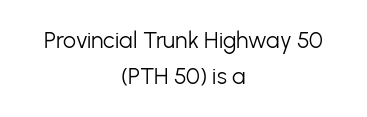
{"italic": "no", "bold": "no", "underline": "no", "align": "center", "line_spacing": "normal", "line_spacing_ratio": 1.58, "letter_spacing": "normal", "letter_spacing_em": 0.0, "glyph_px": 23}
